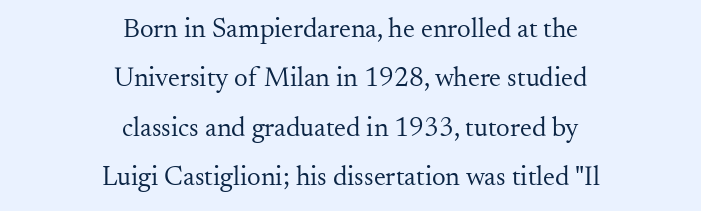
Q: Is the text bold? A: No.
Q: Is the text italic (slanted)? A: No, it is upright.
Q: Is the text underlined? A: No.
Q: How is the paragraph aligned? A: Centered.
Q: Is the spacing between letters normal or unusually wide? A: Normal.
